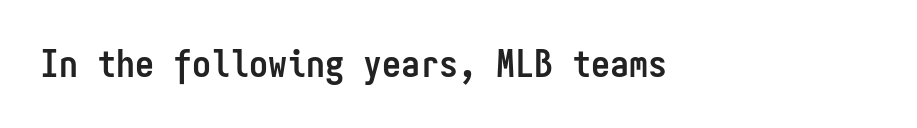
Weight: bold. This sample uses an upright cut, with every glyph sitting square on the baseline. These lines are rendered in a fixed-pitch font. Font category for this specimen: sans-serif. Inter-character spacing is left at the font's built-in metrics.
